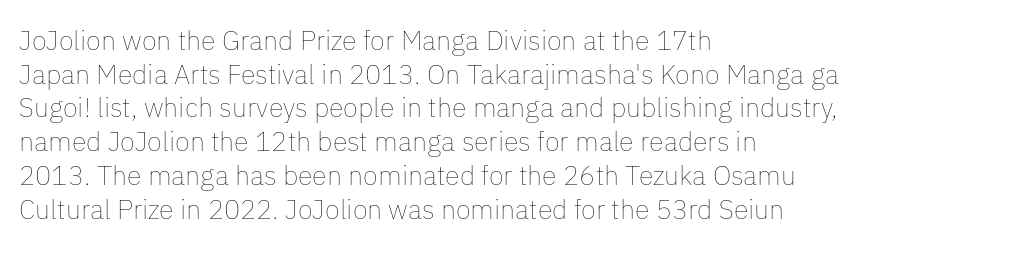
{"italic": "no", "bold": "no", "underline": "no", "align": "left", "line_spacing": "normal", "line_spacing_ratio": 1.25, "letter_spacing": "normal", "letter_spacing_em": 0.0, "glyph_px": 27}
